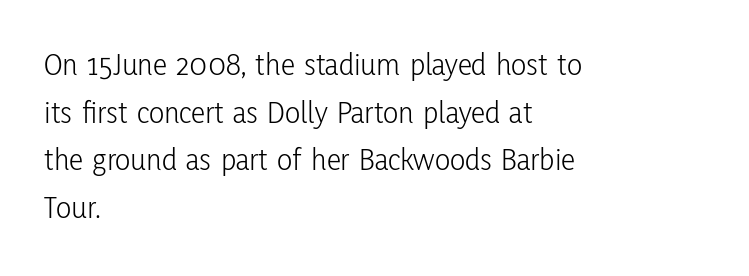
Q: Is the text bold? A: No.
Q: Is the text italic (slanted)? A: No, it is upright.
Q: Is the typeface a serif or a sans-serif typeface? A: Sans-serif.
Q: Is the text underlined? A: No.
Q: How is the paragraph aligned? A: Left-aligned.
Q: Is the spacing between letters normal or unusually wide? A: Normal.
Q: Is the spacing between lines tight, normal or loose? A: Normal.
Q: Width (condensed, normal, or wide)? A: Condensed.
Q: Stroke contrast? A: Low.
Q: x-height? A: Medium.
Q: Monospaced? A: No.
